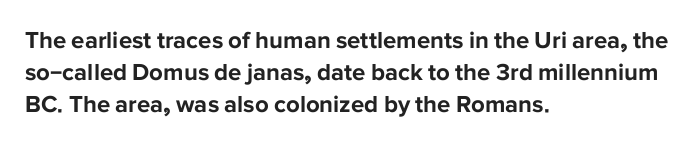
Q: Is the text bold? A: Yes.
Q: Is the text italic (slanted)? A: No, it is upright.
Q: Is the text underlined? A: No.
Q: How is the paragraph aligned? A: Left-aligned.
Q: Is the spacing between letters normal or unusually wide? A: Normal.
Q: Is the spacing between lines tight, normal or loose? A: Normal.
